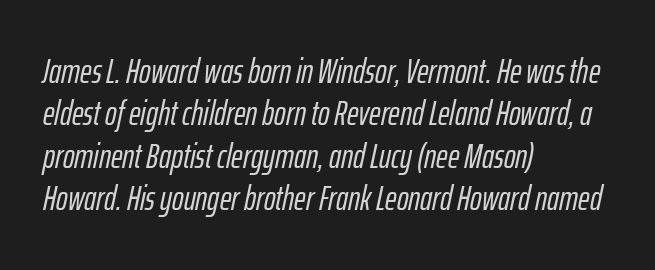
{"italic": "yes", "lean": "right", "slant_degrees": 12, "width": "condensed", "stroke_contrast": "low", "x_height": "medium", "monospaced": "no", "underline": "no", "align": "left", "line_spacing_ratio": 1.21, "letter_spacing": "normal", "letter_spacing_em": 0.0, "glyph_px": 35}
